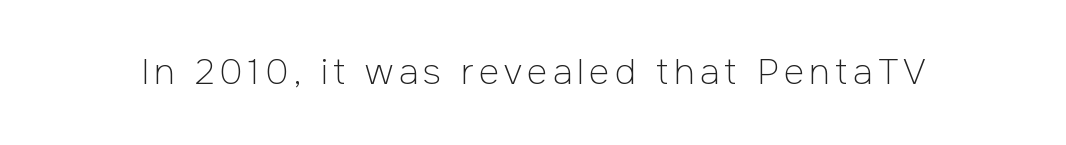
Q: Is the text bold? A: No.
Q: Is the text italic (slanted)? A: No, it is upright.
Q: Is the typeface a serif or a sans-serif typeface? A: Sans-serif.
Q: Is the text underlined? A: No.
Q: Width (condensed, normal, or wide)? A: Normal.
Q: Stroke contrast? A: Low.
Q: x-height? A: Medium.
Q: Monospaced? A: No.
